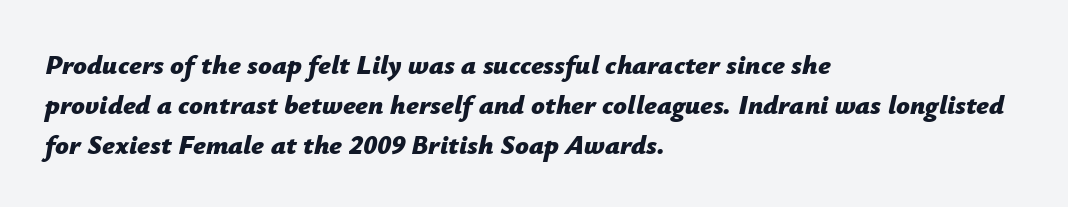
{"italic": "yes", "lean": "right", "slant_degrees": 12, "bold": "yes", "underline": "no", "align": "left", "line_spacing": "normal", "line_spacing_ratio": 1.48, "letter_spacing": "normal", "letter_spacing_em": 0.0, "glyph_px": 27}
